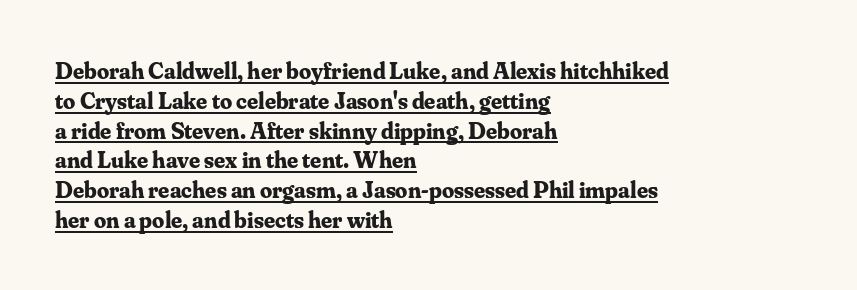
{"italic": "no", "bold": "yes", "underline": "yes", "align": "left", "line_spacing_ratio": 1.24, "letter_spacing": "normal", "letter_spacing_em": 0.0, "glyph_px": 24}
